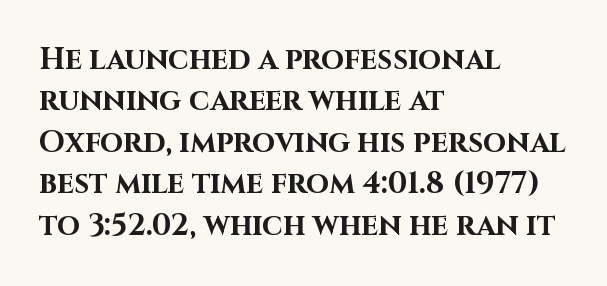
Q: Is the text bold? A: Yes.
Q: Is the text italic (slanted)? A: No, it is upright.
Q: Is the typeface a serif or a sans-serif typeface? A: Sans-serif.
Q: Is the text underlined? A: No.
Q: How is the paragraph aligned? A: Left-aligned.
Q: Is the spacing between letters normal or unusually wide? A: Normal.
Q: Is the spacing between lines tight, normal or loose? A: Normal.
Q: Width (condensed, normal, or wide)? A: Normal.
Q: Stroke contrast? A: High.
Q: x-height? A: Large.
Q: Monospaced? A: No.
